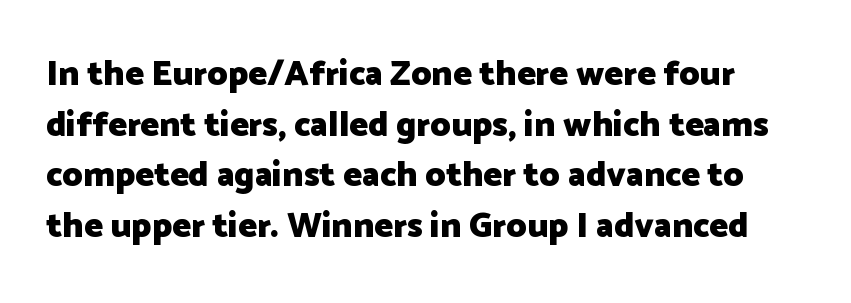
{"serif": "no", "italic": "no", "bold": "yes", "weight": "heavy", "width": "normal", "stroke_contrast": "low", "x_height": "medium", "monospaced": "no", "underline": "no", "line_spacing": "normal", "line_spacing_ratio": 1.45, "letter_spacing": "normal", "letter_spacing_em": 0.0, "glyph_px": 35}
